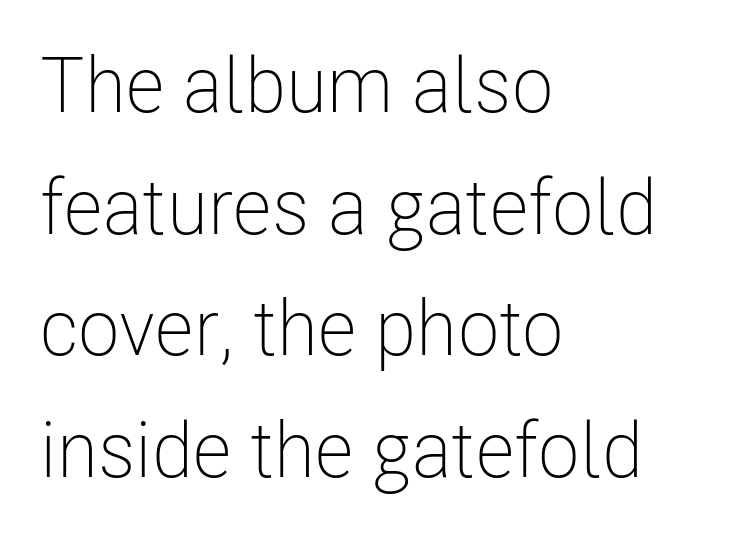
The image shows 77 px light, condensed sans-serif type, upright; set left-aligned, normal line spacing (1.58x), normal letter spacing, not underlined; low stroke contrast and a medium x-height.
